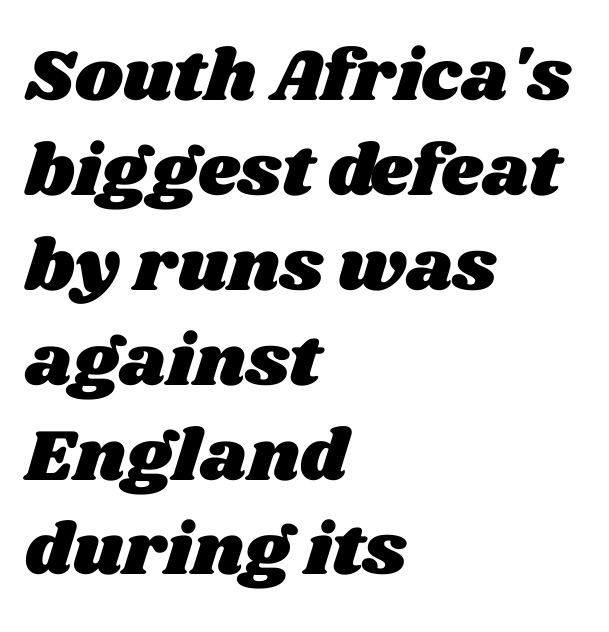
Q: Is the text underlined? A: No.
Q: How is the paragraph aligned? A: Left-aligned.
Q: Is the spacing between letters normal or unusually wide? A: Normal.
Q: Is the spacing between lines tight, normal or loose? A: Normal.
Q: Width (condensed, normal, or wide)? A: Wide.
Q: Stroke contrast? A: Medium.
Q: x-height? A: Large.
Q: Monospaced? A: No.
